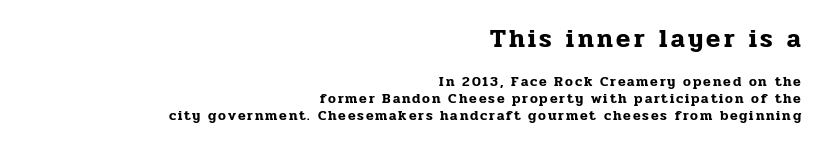
Q: Is the text italic (slanted)? A: No, it is upright.
Q: Is the text underlined? A: No.
Q: How is the paragraph aligned? A: Right-aligned.
Q: Which block of text is set in a larger size, the first (top) or the second (bottom)? A: The first (top) one.
